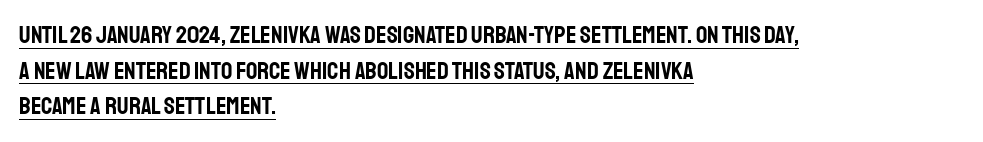
Notice how descenders clear the ascenders below comfortably — that's standard leading. Italic? Not at all — the glyphs are vertical. Reading down the block, your eye returns to a fixed left position each line. The passage shown is underscored from start to finish. Observe the ordinary spacing: letters are neighbours, not strangers.
